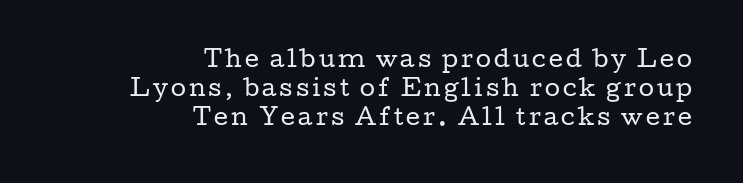
Heft: none added — not bold. The gap between lines stays unmarked. Regarding leading, the lines here are spaced in the standard way. This is roman type, the default non-slanted kind. Horizontal alignment here is rightward, an uncommon choice for prose.
